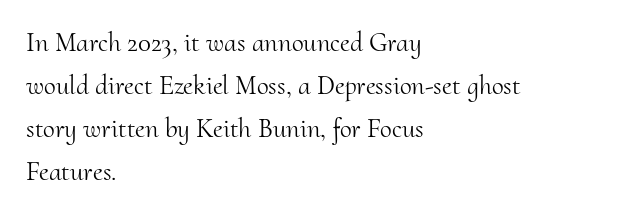
Line beginnings align vertically; line endings do not. Quick note: not italic, upright. No chunkiness to these letters — they're not bold. Default kerning and tracking; the words read as compact shapes.
